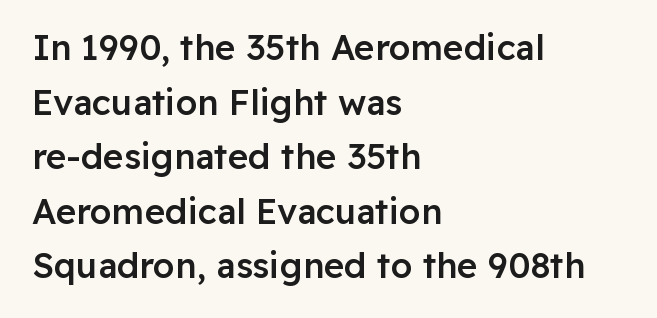
Q: Is the text bold? A: Semi-bold.
Q: Is the text italic (slanted)? A: No, it is upright.
Q: Is the typeface a serif or a sans-serif typeface? A: Sans-serif.
Q: Is the text underlined? A: No.
Q: How is the paragraph aligned? A: Left-aligned.
Q: Is the spacing between letters normal or unusually wide? A: Normal.
Q: Is the spacing between lines tight, normal or loose? A: Normal.
Q: Width (condensed, normal, or wide)? A: Normal.
Q: Stroke contrast? A: Low.
Q: x-height? A: Medium.
Q: Monospaced? A: No.
